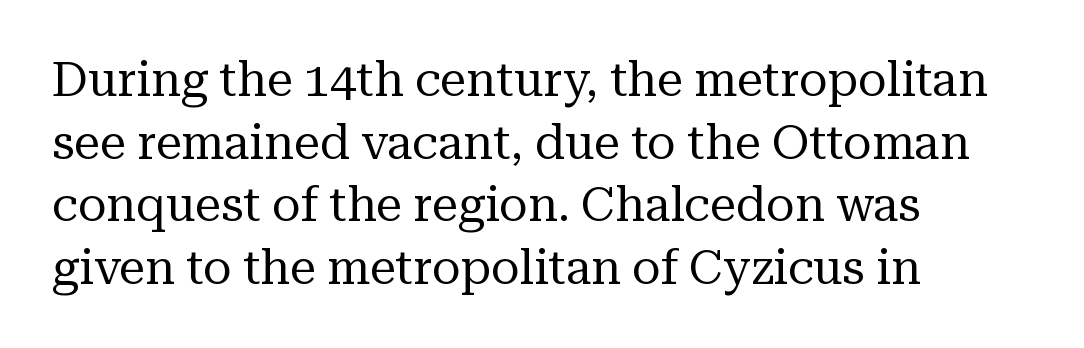
The image shows 47 px regular-weight serif type, upright; set left-aligned, normal line spacing (1.33x), normal letter spacing, not underlined; medium stroke contrast and a medium x-height.
